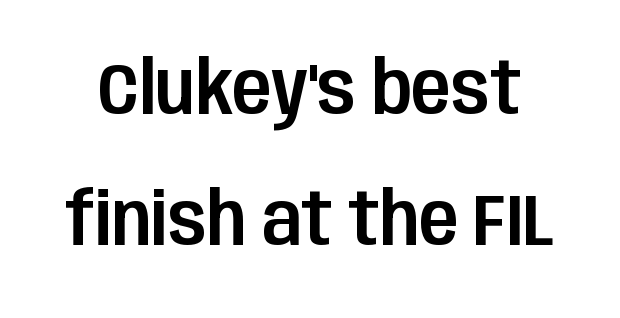
Q: Is the text italic (slanted)? A: No, it is upright.
Q: Is the typeface a serif or a sans-serif typeface? A: Sans-serif.
Q: Is the text underlined? A: No.
Q: Is the spacing between letters normal or unusually wide? A: Normal.
Q: Width (condensed, normal, or wide)? A: Condensed.
Q: Stroke contrast? A: Low.
Q: x-height? A: Large.
Q: Monospaced? A: No.
